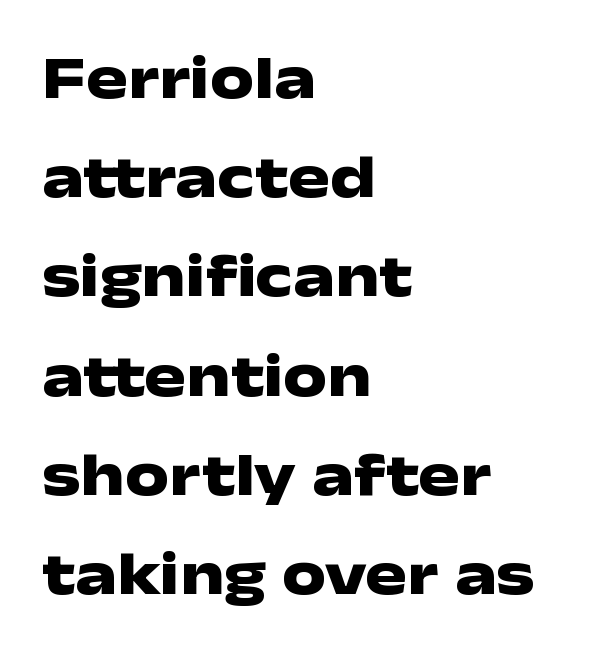
{"serif": "no", "italic": "no", "bold": "yes", "weight": "heavy", "width": "wide", "stroke_contrast": "low", "x_height": "medium", "monospaced": "no", "underline": "no", "align": "left", "line_spacing": "normal", "line_spacing_ratio": 1.6, "letter_spacing": "normal", "letter_spacing_em": 0.0, "glyph_px": 62}
